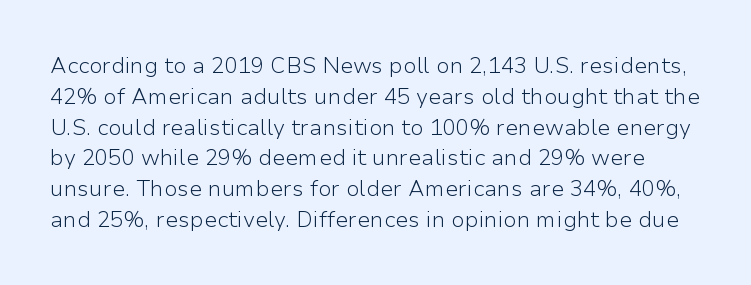
The line texture is even and compact thanks to regular tracking. Weight: not bold — regular or lighter. Bare-footed words on every line. Italic: no, the glyphs are upright roman. Normally led — the rows are evenly, conventionally spaced.
